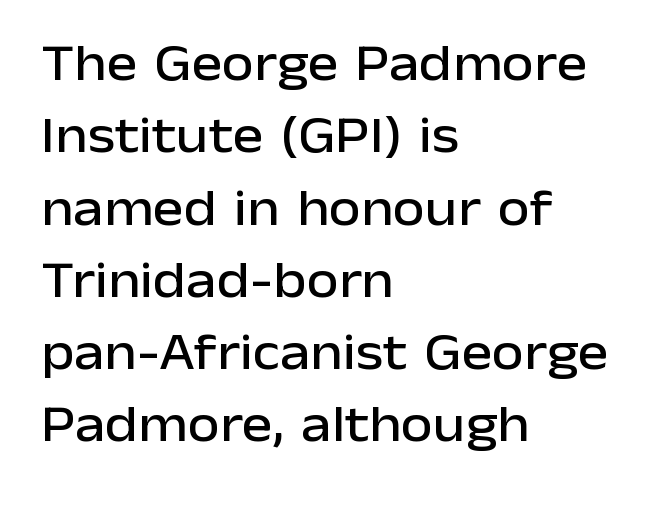
Ascenders rise straight up at ninety degrees. Vertical spacing — default. How are the letters spaced? Ordinarily, with no added tracking. Observe the absence of serifs on each vertical stroke in this sample. Any mark beneath the type? The region is blank.
